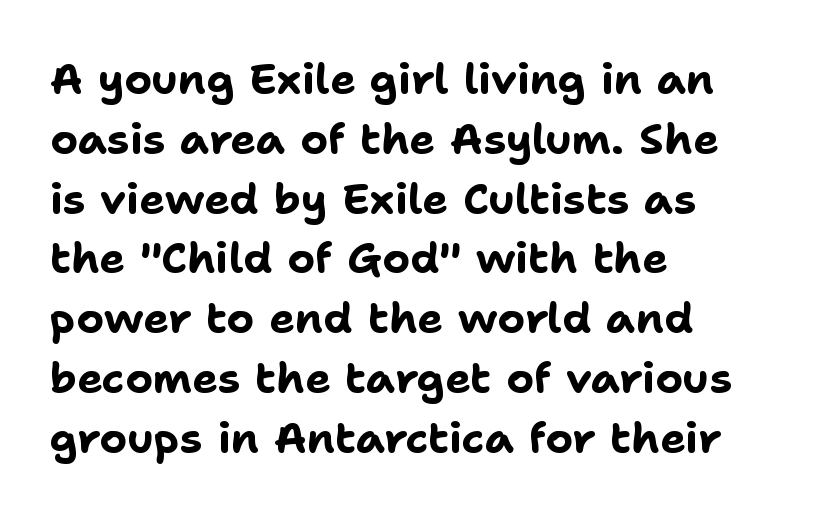
The image shows 43 px bold sans-serif type, upright; set left-aligned, normal line spacing (1.39x), normal letter spacing, not underlined; low stroke contrast and a medium x-height.
